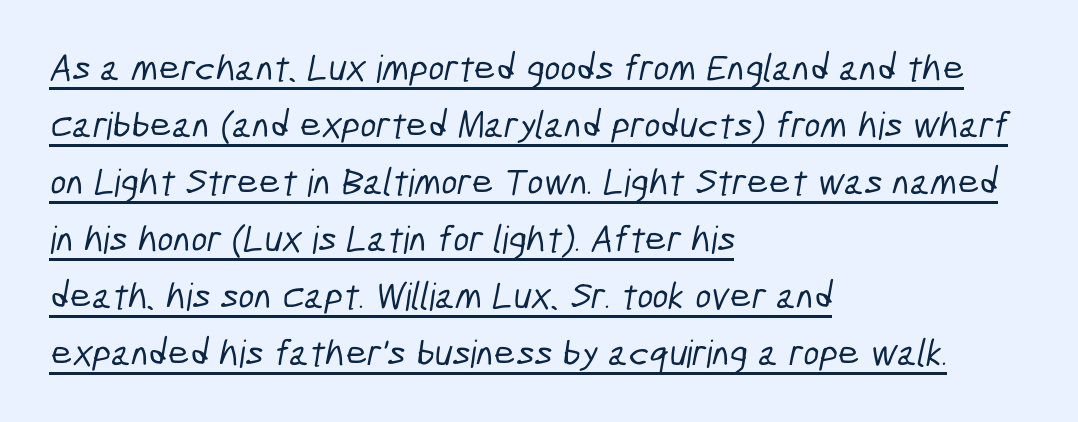
{"serif": "no", "width": "condensed", "stroke_contrast": "low", "x_height": "medium", "monospaced": "no", "underline": "yes", "align": "left", "line_spacing": "normal", "line_spacing_ratio": 1.5, "letter_spacing": "normal", "letter_spacing_em": 0.0, "glyph_px": 38}
